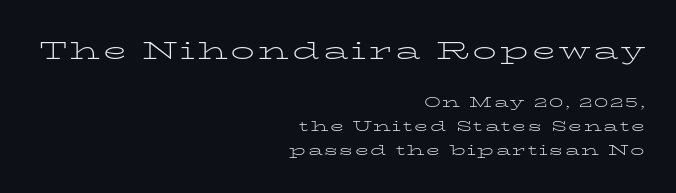
The type sits square on the baseline with zero lean. Any mark beneath the type? The region is blank. Teacher's note: observe the even right margin — that is flush-right alignment. In this sample the first text group is rendered at the bigger scale.
